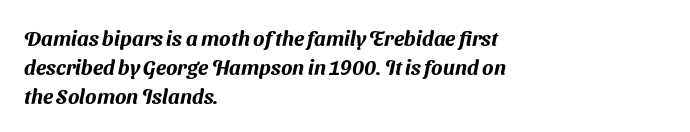
{"underline": "no", "align": "left", "line_spacing": "normal", "line_spacing_ratio": 1.38, "letter_spacing": "normal", "letter_spacing_em": 0.0, "glyph_px": 21}
